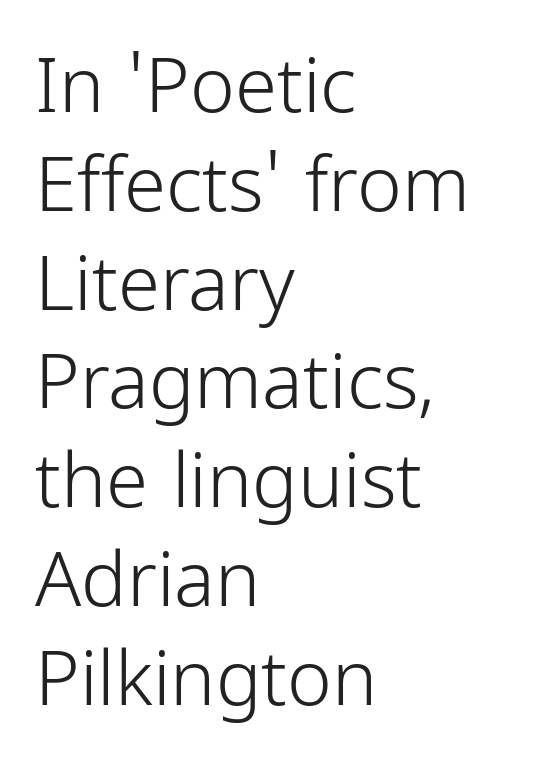
Q: Is the text bold? A: No.
Q: Is the text italic (slanted)? A: No, it is upright.
Q: Is the typeface a serif or a sans-serif typeface? A: Sans-serif.
Q: Is the text underlined? A: No.
Q: How is the paragraph aligned? A: Left-aligned.
Q: Is the spacing between letters normal or unusually wide? A: Normal.
Q: Is the spacing between lines tight, normal or loose? A: Normal.
Q: Width (condensed, normal, or wide)? A: Condensed.
Q: Stroke contrast? A: Low.
Q: x-height? A: Medium.
Q: Monospaced? A: No.
